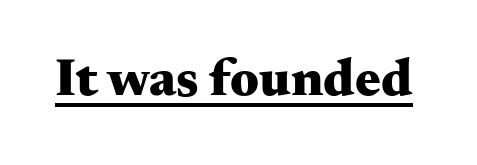
Typesetter's note: full bold, strokes at maximum text heaviness. A typographer would call this underscored text. Character widths vary here, with narrow letters taking less room than wide ones. How are the letters spaced? Ordinarily, with no added tracking. I'd call this a serif setting — the letters wear small feet. The letters stand upright; this is a roman face.
